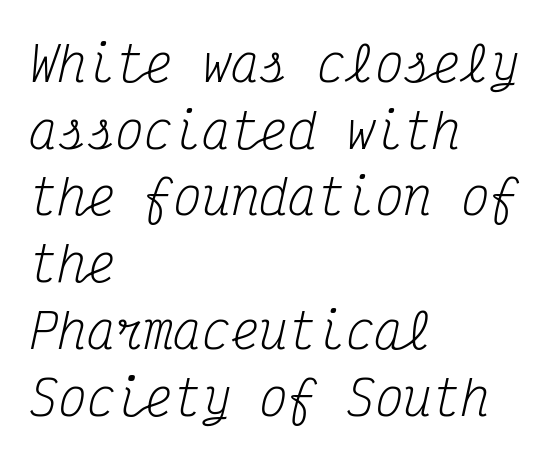
The image shows 48 px regular-weight, condensed serif type, italic (leaning right), monospaced; set left-aligned, normal line spacing (1.39x), normal letter spacing, not underlined; medium stroke contrast and a medium x-height.
